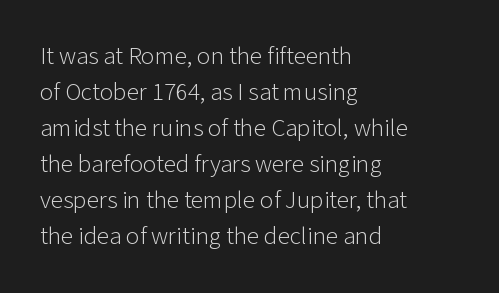
The image shows 25 px text type, upright; set left-aligned, normal line spacing (1.44x), normal letter spacing, not underlined.
